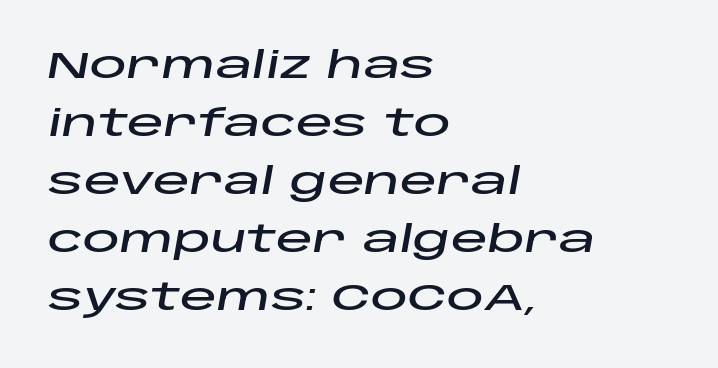
{"italic": "yes", "lean": "right", "slant_degrees": 10, "width": "wide", "stroke_contrast": "low", "x_height": "large", "monospaced": "no", "underline": "no", "align": "left", "line_spacing": "normal", "line_spacing_ratio": 1.57, "letter_spacing": "normal", "letter_spacing_em": 0.0, "glyph_px": 37}
